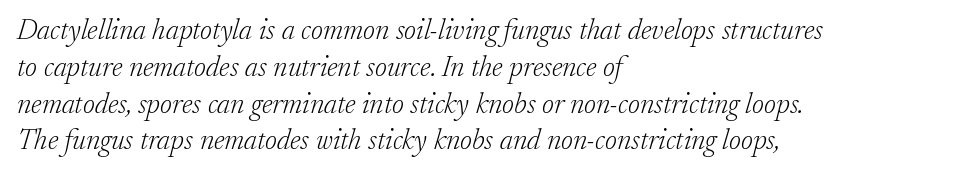
The image shows 29 px light serif type, italic (leaning right); set left-aligned, normal line spacing (1.27x), normal letter spacing, not underlined; low stroke contrast and a small x-height.
